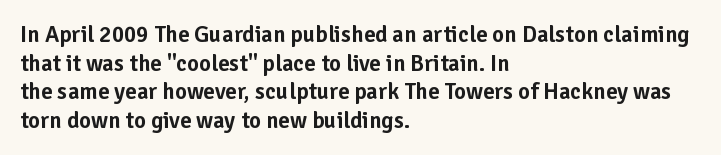
Each line starts at the same left margin while the right side varies. This sample uses plain, unmodified letter spacing. Only glyphs here, with clear space below each row. The letters stand upright; this is a roman face.
